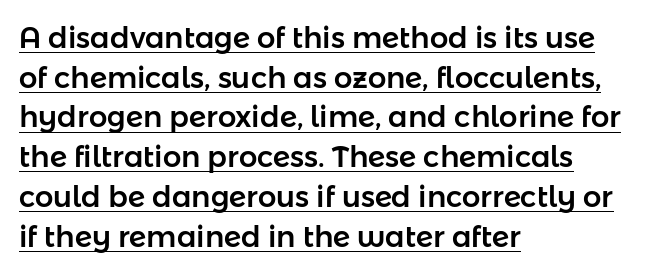
The image shows 29 px sans-serif type, upright; set left-aligned, normal line spacing (1.37x), normal letter spacing, underlined; low stroke contrast and a medium x-height.
